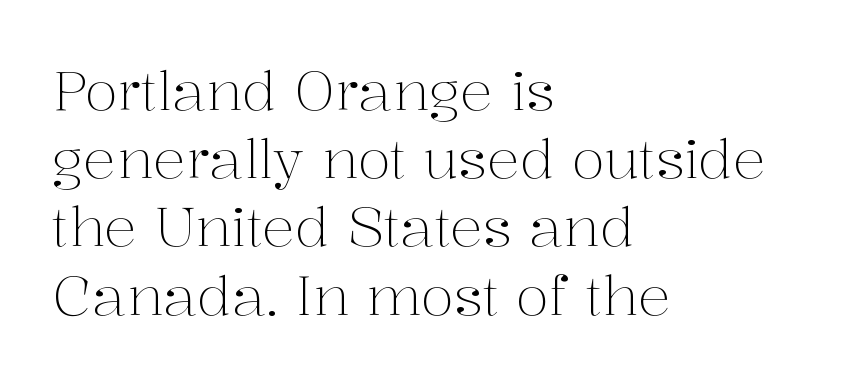
Q: Is the text bold? A: No.
Q: Is the text italic (slanted)? A: No, it is upright.
Q: Is the typeface a serif or a sans-serif typeface? A: Serif.
Q: Is the text underlined? A: No.
Q: How is the paragraph aligned? A: Left-aligned.
Q: Is the spacing between letters normal or unusually wide? A: Normal.
Q: Width (condensed, normal, or wide)? A: Normal.
Q: Stroke contrast? A: Medium.
Q: x-height? A: Medium.
Q: Monospaced? A: No.
